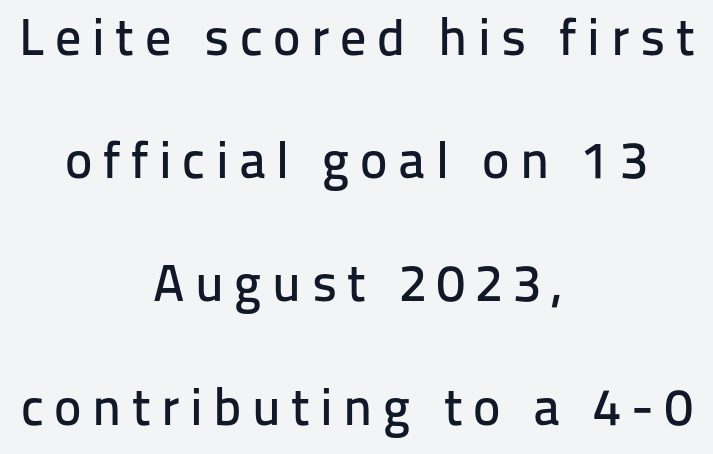
The image shows 52 px sans-serif type, upright; set centered, loose line spacing (2.37x), unusually wide letter spacing (+0.2 em), not underlined; low stroke contrast and a medium x-height.
